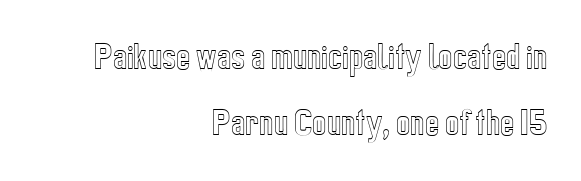
Q: Is the text italic (slanted)? A: No, it is upright.
Q: Is the text underlined? A: No.
Q: How is the paragraph aligned? A: Right-aligned.
Q: Is the spacing between letters normal or unusually wide? A: Normal.
Q: Is the spacing between lines tight, normal or loose? A: Loose.
Q: Width (condensed, normal, or wide)? A: Condensed.
Q: x-height? A: Medium.
Q: Monospaced? A: No.
